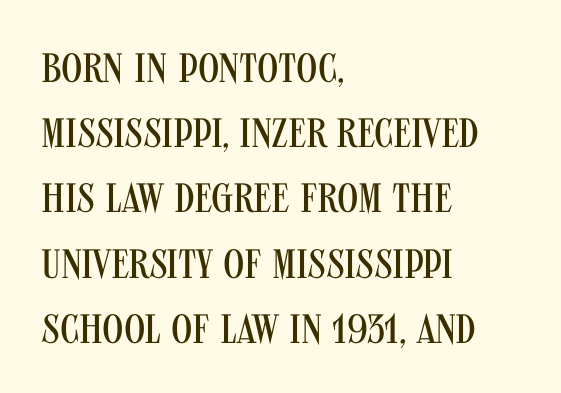
The image shows 41 px regular-weight, condensed sans-serif type, upright; set left-aligned, normal line spacing (1.59x), normal letter spacing, not underlined; medium stroke contrast and a large x-height.
